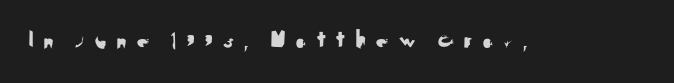
Q: Is the text italic (slanted)? A: No, it is upright.
Q: Is the text underlined? A: No.
Q: Is the spacing between letters normal or unusually wide? A: Unusually wide.
